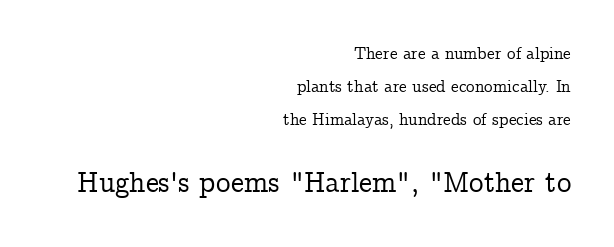
This is serif lettering, the kind often seen in printed books. Each letter keeps its own natural width here, so spacing adapts to shape. The tracking reads as untouched default to a designer's eye. Vertically, the passage feels expansive, rows floating well apart. Visually, the bottom section dominates because its glyphs are scaled up. One-word summary of the alignment: right.
